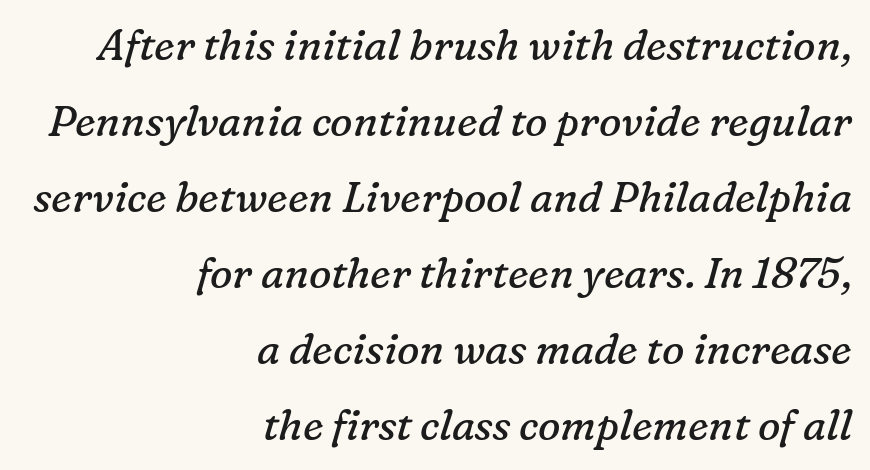
Letters have the restrained weight of plain body copy at most. Type without underlining. Observe the ordinary spacing: letters are neighbours, not strangers. A flush-right, rag-left setting is used for this passage. The rendering shows small feet on the letterforms — a serif design.
